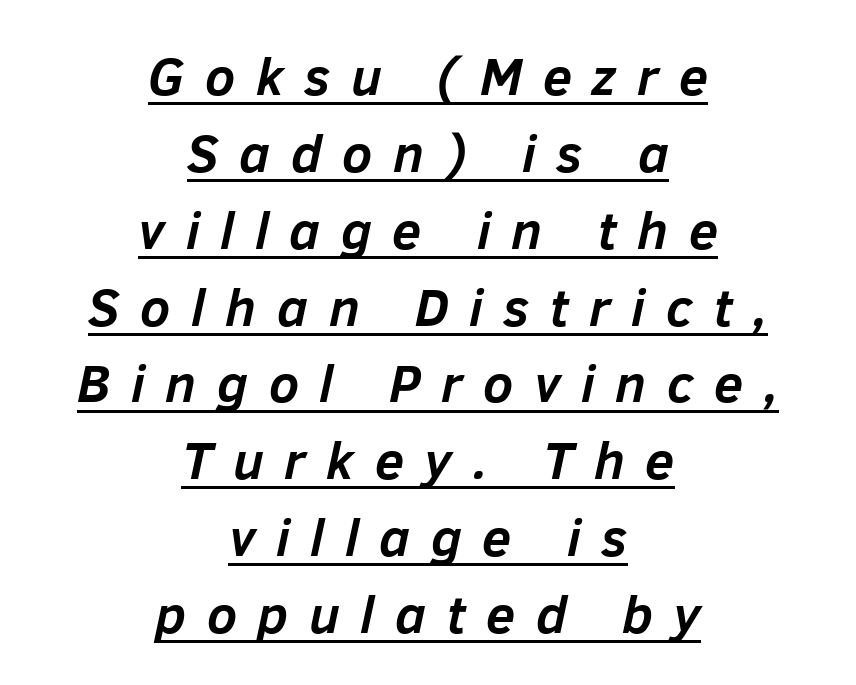
The image shows 53 px semibold type, italic (leaning right); set centered, normal line spacing (1.45x), unusually wide letter spacing (+0.39 em), underlined; low stroke contrast and a medium x-height.
